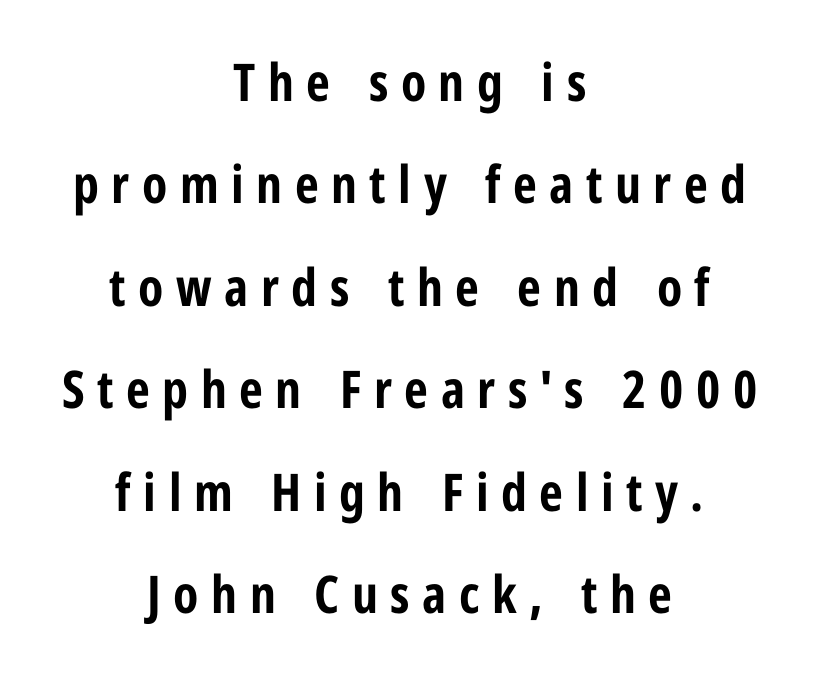
The image shows 52 px bold, condensed sans-serif type, upright; set centered, loose line spacing (1.97x), unusually wide letter spacing (+0.24 em), not underlined; low stroke contrast and a medium x-height.
